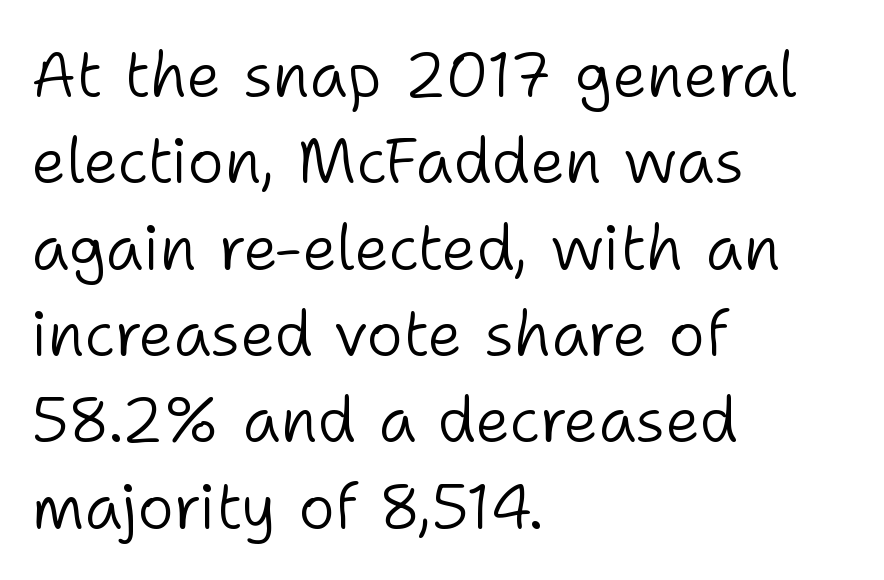
Q: Is the text bold? A: No.
Q: Is the text italic (slanted)? A: No, it is upright.
Q: Is the typeface a serif or a sans-serif typeface? A: Sans-serif.
Q: Is the text underlined? A: No.
Q: How is the paragraph aligned? A: Left-aligned.
Q: Is the spacing between letters normal or unusually wide? A: Normal.
Q: Is the spacing between lines tight, normal or loose? A: Normal.
Q: Width (condensed, normal, or wide)? A: Normal.
Q: Stroke contrast? A: Low.
Q: x-height? A: Medium.
Q: Monospaced? A: No.
